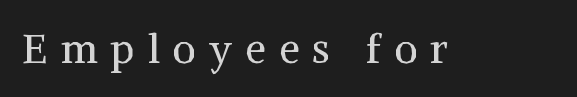
{"serif": "yes", "italic": "no", "bold": "no", "weight": "regular", "width": "normal", "stroke_contrast": "medium", "x_height": "medium", "monospaced": "no", "underline": "no", "letter_spacing": "wide", "letter_spacing_em": 0.32, "glyph_px": 41}
